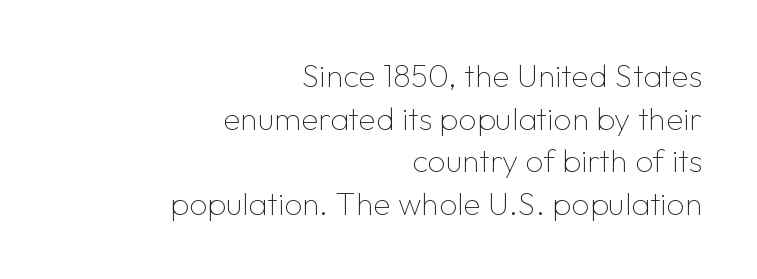
Nothing heavy about these letters — not bold at all. Normally led — the rows are evenly, conventionally spaced. This sample is right-justified, so line beginnings fall wherever the words allow. Underline: absent. Every stem runs plumb, perpendicular to the baseline.
